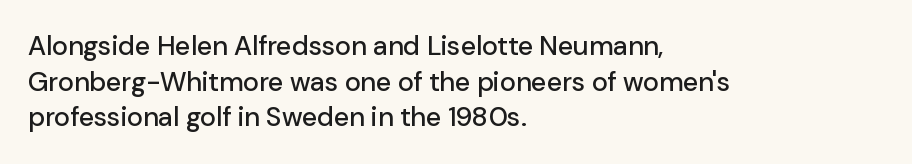
Line spacing here is normal. In terms of posture, this sample is upright. A bare baseline throughout the passage. Does the copy run flush right? No — it runs flush left. You could call the tracking neutral — neither tight nor loose.
